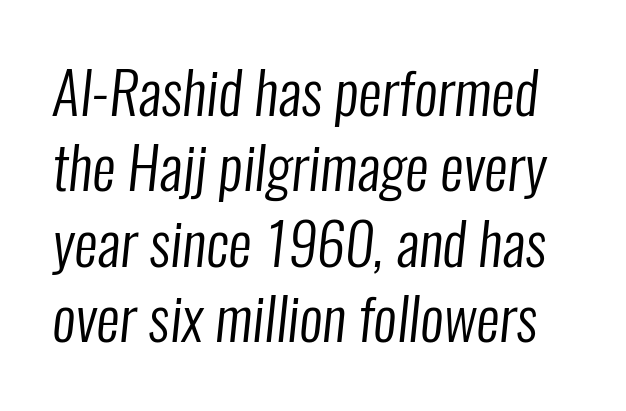
{"serif": "no", "bold": "no", "weight": "regular", "width": "condensed", "stroke_contrast": "low", "x_height": "medium", "monospaced": "no", "underline": "no", "line_spacing": "normal", "line_spacing_ratio": 1.3, "letter_spacing": "normal", "letter_spacing_em": 0.0, "glyph_px": 58}
